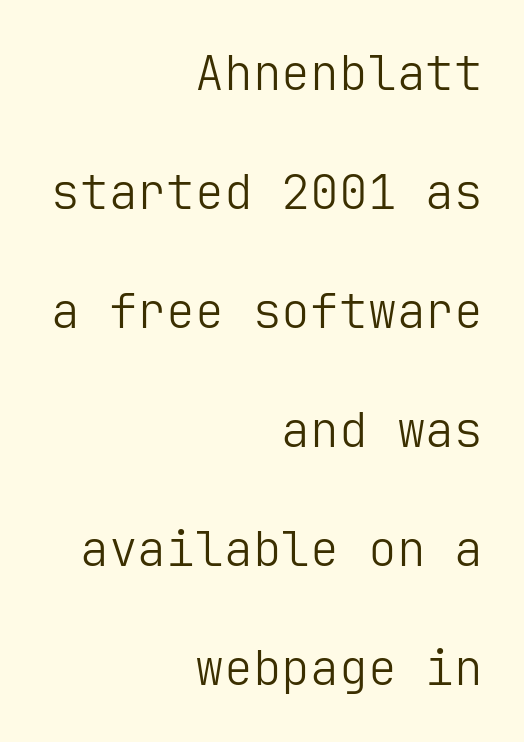
The image shows 48 px light sans-serif type, upright; set right-aligned, loose line spacing (2.48x), normal letter spacing, not underlined; low stroke contrast and a medium x-height.
